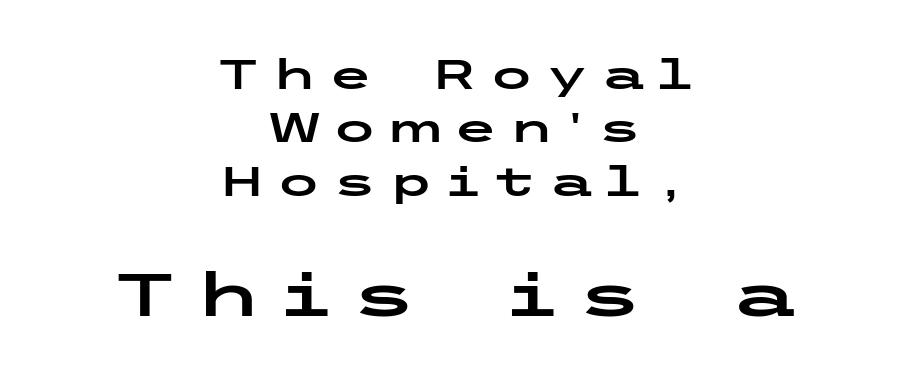
{"serif": "no", "italic": "no", "width": "wide", "stroke_contrast": "low", "x_height": "medium", "underline": "no", "align": "center", "line_spacing": "normal", "line_spacing_ratio": 1.3, "letter_spacing": "wide", "letter_spacing_em": 0.27, "larger_block": "second", "size_ratio": 1.49, "glyph_px": 61}
